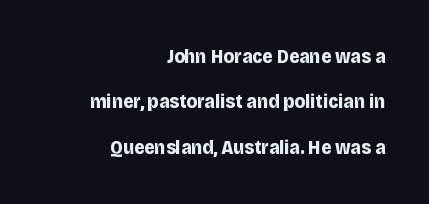
{"italic": "no", "bold": "yes", "underline": "no", "align": "right", "line_spacing": "loose", "line_spacing_ratio": 2.27, "letter_spacing": "normal", "letter_spacing_em": 0.0, "glyph_px": 20}
